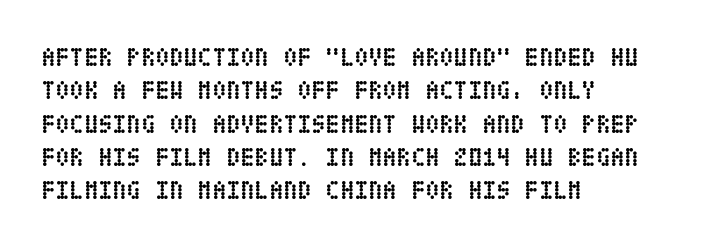
In terms of posture, this sample is upright. Look at the stroke-to-counter ratio: heavy, a bold. Notice how descenders clear the ascenders below comfortably — that's standard leading. The zone under the glyphs is completely vacant. The rendering keeps characters at their native spacing.
